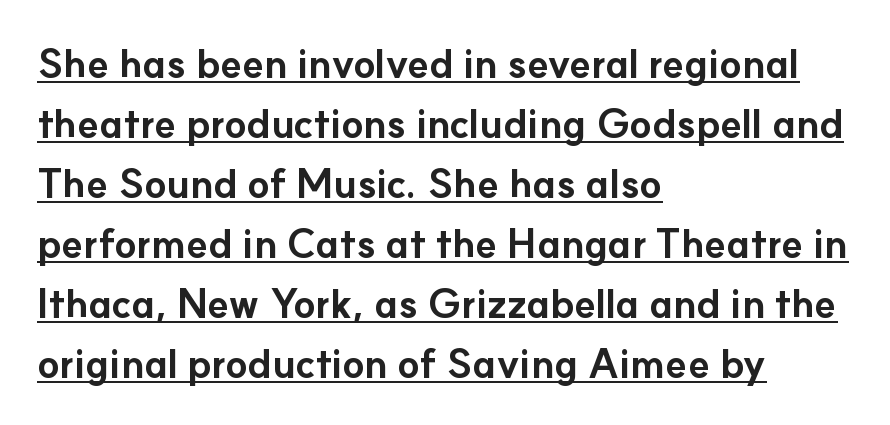
{"serif": "no", "italic": "no", "bold": "yes", "weight": "bold", "width": "normal", "stroke_contrast": "low", "x_height": "small", "monospaced": "no", "underline": "yes", "align": "left", "line_spacing": "normal", "line_spacing_ratio": 1.5, "letter_spacing": "normal", "letter_spacing_em": 0.0, "glyph_px": 40}
